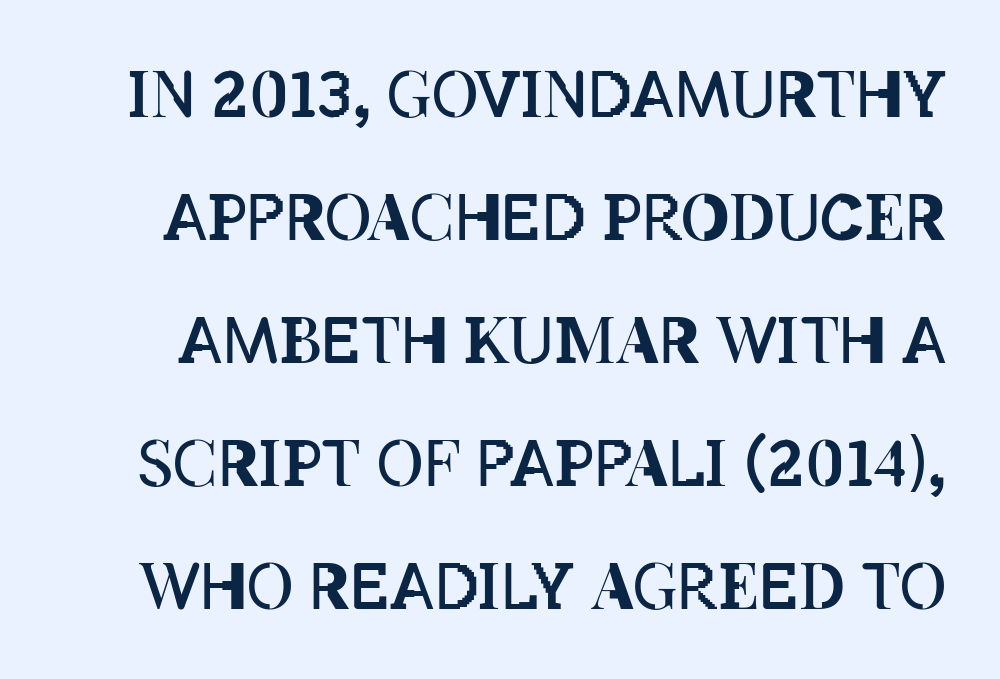
Q: Is the text bold? A: No.
Q: Is the text italic (slanted)? A: No, it is upright.
Q: Is the text underlined? A: No.
Q: Is the spacing between letters normal or unusually wide? A: Normal.
Q: Is the spacing between lines tight, normal or loose? A: Loose.
Q: Width (condensed, normal, or wide)? A: Condensed.
Q: Stroke contrast? A: Low.
Q: x-height? A: Large.
Q: Monospaced? A: No.
